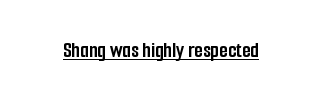
The face used here is rendered with its standard letterfit. These lines were composed using upright roman letters. Strokes here are thick enough to call this a true bold. Is there an underline? Yes — a line sits under the letters.
